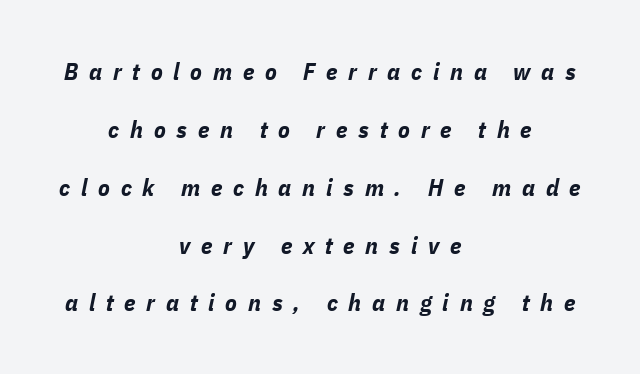
Q: Is the text bold? A: Yes.
Q: Is the text italic (slanted)? A: Yes, it leans right by about 11 degrees.
Q: Is the text underlined? A: No.
Q: How is the paragraph aligned? A: Centered.
Q: Is the spacing between letters normal or unusually wide? A: Unusually wide.
Q: Is the spacing between lines tight, normal or loose? A: Loose.
